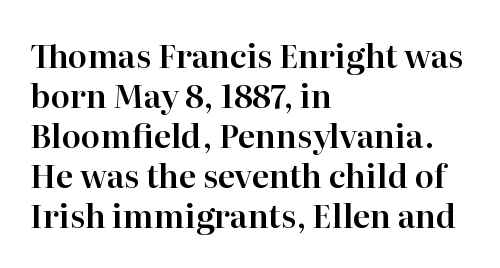
Each word holds together tightly as a unit, with standard inter-letter gaps. Note: serifs present on the glyphs. Underline: absent. The designer left line spacing at the default. Proportional: the letters do not fall into vertical columns. Unlike italic type, these characters show no tilt at all.
